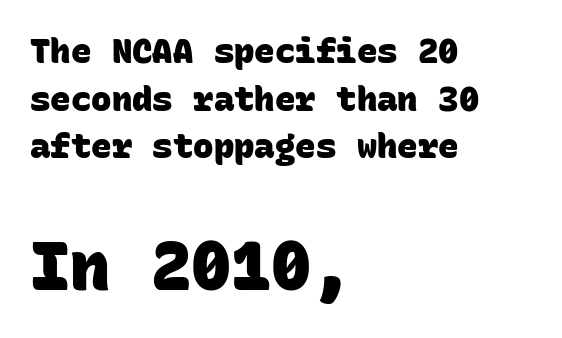
{"serif": "no", "bold": "yes", "weight": "heavy", "width": "normal", "stroke_contrast": "low", "x_height": "large", "monospaced": "yes", "underline": "no", "align": "left", "line_spacing": "normal", "line_spacing_ratio": 1.4, "letter_spacing": "normal", "letter_spacing_em": 0.0, "larger_block": "second", "size_ratio": 1.97, "glyph_px": 67}
